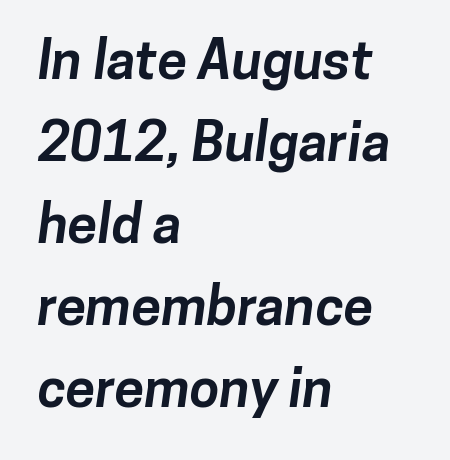
This sample has the flowing, uneven cadence of proportional lettering. Any mark beneath the type? The region is blank. The rendering uses a bold face; every stroke is thick and dark. Every row of glyphs begins at an identical x-position on the left.
